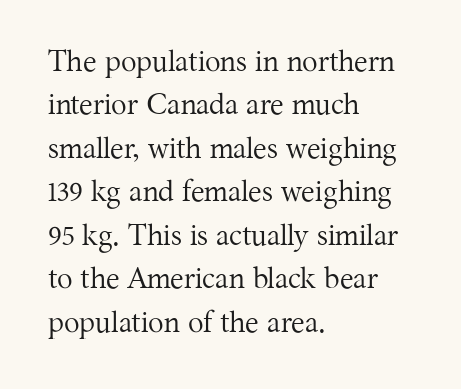
Italic: no, the glyphs are upright roman. Do the characters align in a grid? No, the font is proportional. Is this a heavy cut? Hardly; it is regular or lighter. Compared with a centered layout, this one pins lines to the left instead. The passage shown is not underscored anywhere. The type family on display is of the serif kind.
